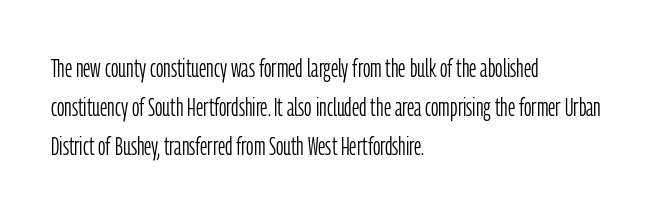
Q: Is the text bold? A: No.
Q: Is the text italic (slanted)? A: No, it is upright.
Q: Is the text underlined? A: No.
Q: How is the paragraph aligned? A: Left-aligned.
Q: Is the spacing between letters normal or unusually wide? A: Normal.
Q: Is the spacing between lines tight, normal or loose? A: Normal.
